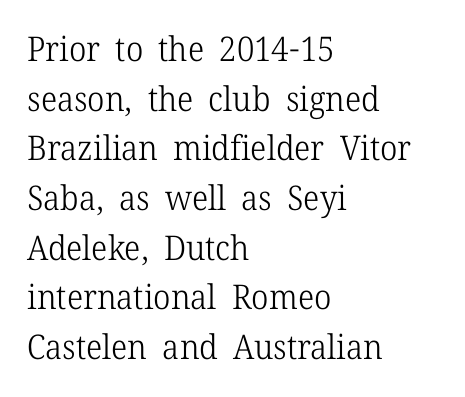
Q: Is the text bold? A: No.
Q: Is the text italic (slanted)? A: No, it is upright.
Q: Is the typeface a serif or a sans-serif typeface? A: Serif.
Q: Is the text underlined? A: No.
Q: How is the paragraph aligned? A: Left-aligned.
Q: Is the spacing between letters normal or unusually wide? A: Normal.
Q: Is the spacing between lines tight, normal or loose? A: Normal.
Q: Width (condensed, normal, or wide)? A: Normal.
Q: Stroke contrast? A: Low.
Q: x-height? A: Medium.
Q: Monospaced? A: No.
